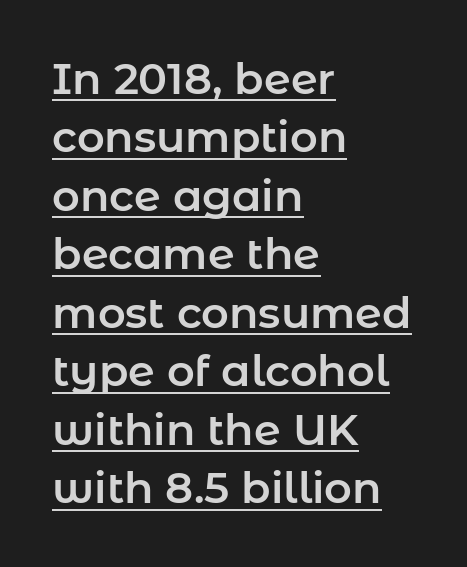
Quick note: interline space is typical. The ragged edge is on the right, which tells us the setting is flush left. Character widths vary here, with narrow letters taking less room than wide ones. Every character sits straight up, as roman type does. The glyphs are accompanied by a horizontal stroke just below them.
